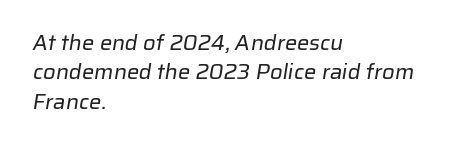
The image shows 22 px text type; set left-aligned, normal line spacing (1.34x), normal letter spacing, not underlined.
